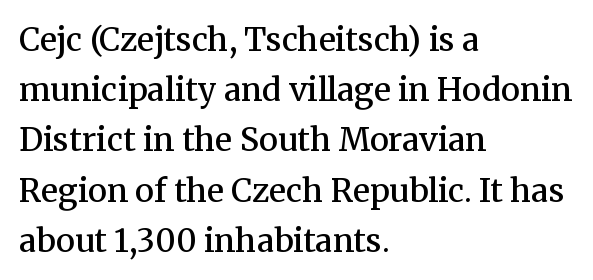
Think of a printed novel: that variable character pitch is what you see here. One glance says typical: line gaps are just what's usual. This sample uses an upright cut, with every glyph sitting square on the baseline. The typesetting leans somewhat heavy: a semibold.
